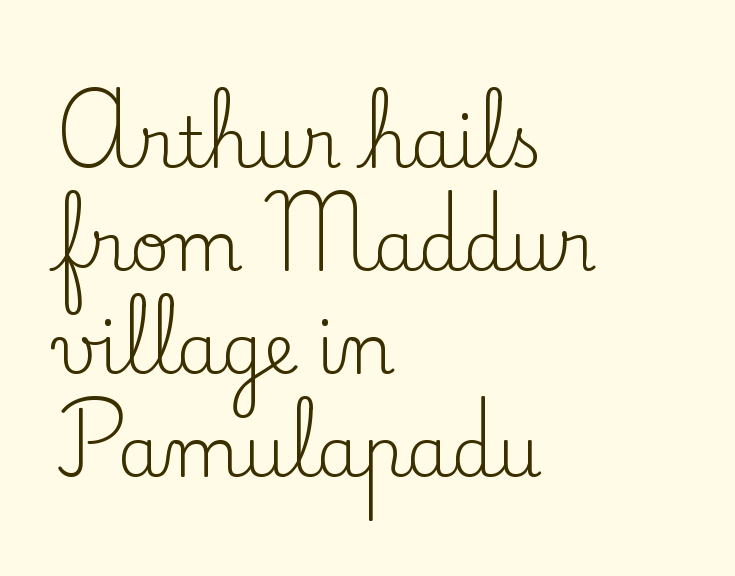
The image shows 70 px regular-weight type, upright; set left-aligned, normal line spacing (1.47x), normal letter spacing, not underlined; low stroke contrast and a small x-height.
